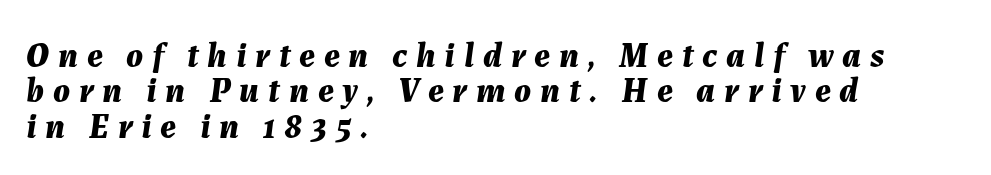
The line-height multiplier appears low, near solid setting. Is the type bold? Yes — the strokes are clearly thick and heavy. Line beginnings align vertically; line endings do not. The letters advance in unequal steps, a hallmark of proportional type.
